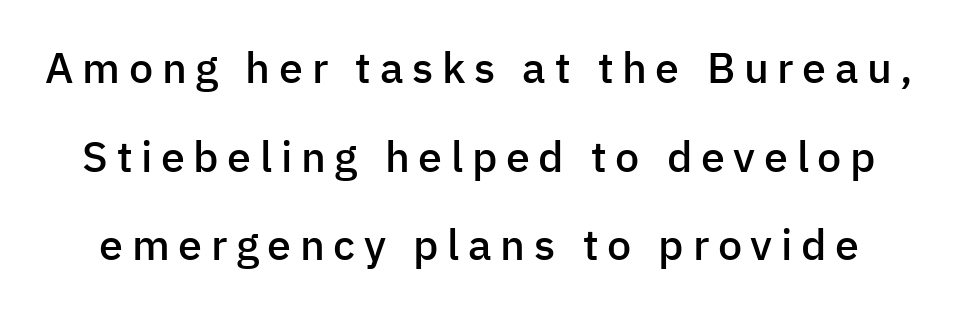
Q: Is the text bold? A: Semi-bold.
Q: Is the text italic (slanted)? A: No, it is upright.
Q: Is the typeface a serif or a sans-serif typeface? A: Sans-serif.
Q: Is the text underlined? A: No.
Q: Is the spacing between letters normal or unusually wide? A: Unusually wide.
Q: Is the spacing between lines tight, normal or loose? A: Loose.
Q: Width (condensed, normal, or wide)? A: Normal.
Q: Stroke contrast? A: Low.
Q: x-height? A: Medium.
Q: Monospaced? A: No.
